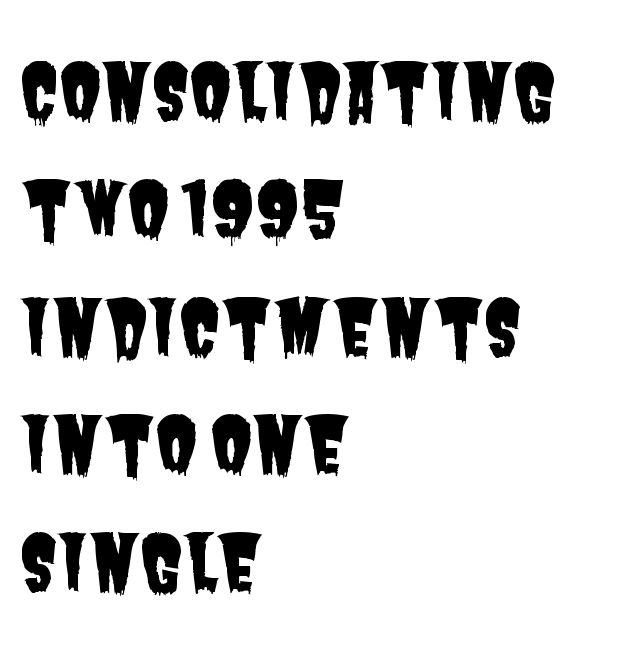
The type family on display is of the sans-serif kind. The rendering uses a moderate line-height, typical for paragraphs. Descender tails drop into unmarked territory. Where is the straight margin? On the left. In terms of letterspacing, this is plain default setting.
